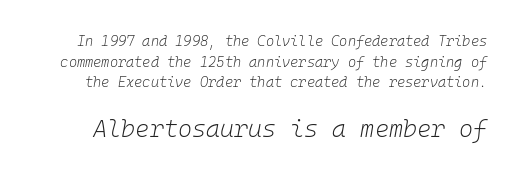
The image shows 24 px text type, italic (leaning right); set normal line spacing (1.47x), normal letter spacing, not underlined; the second (bottom) block is 1.71x larger.
